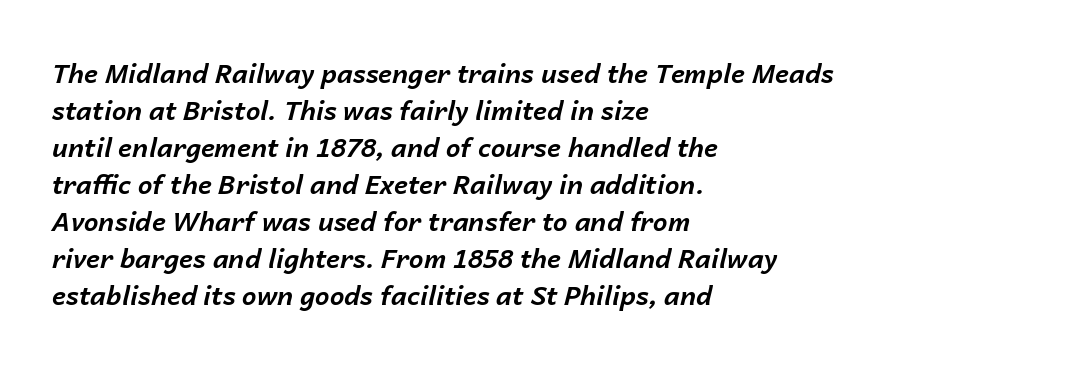
{"italic": "yes", "lean": "right", "slant_degrees": 14, "bold": "yes", "underline": "no", "align": "left", "line_spacing": "normal", "line_spacing_ratio": 1.42, "letter_spacing": "normal", "letter_spacing_em": 0.0, "glyph_px": 26}
